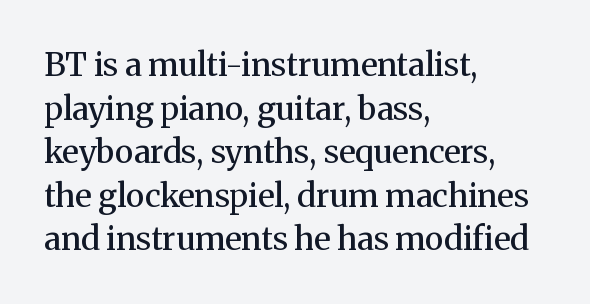
The image shows 32 px semibold serif type, upright; set left-aligned, normal line spacing (1.36x), normal letter spacing, not underlined; medium stroke contrast and a medium x-height.
